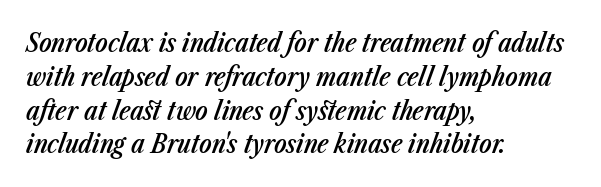
The image shows 26 px text type, italic (leaning right); set left-aligned, normal line spacing (1.3x), normal letter spacing, not underlined.
